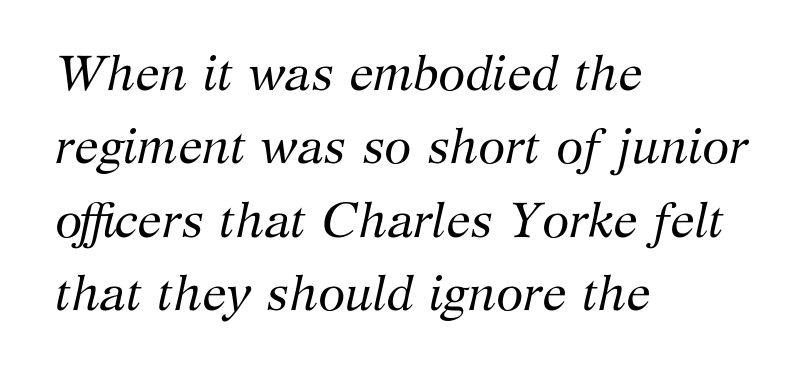
{"serif": "yes", "italic": "yes", "lean": "right", "slant_degrees": 12, "bold": "no", "weight": "regular", "width": "normal", "stroke_contrast": "medium", "x_height": "medium", "monospaced": "no", "underline": "no", "align": "left", "line_spacing": "normal", "line_spacing_ratio": 1.5, "letter_spacing": "normal", "letter_spacing_em": 0.0, "glyph_px": 49}
